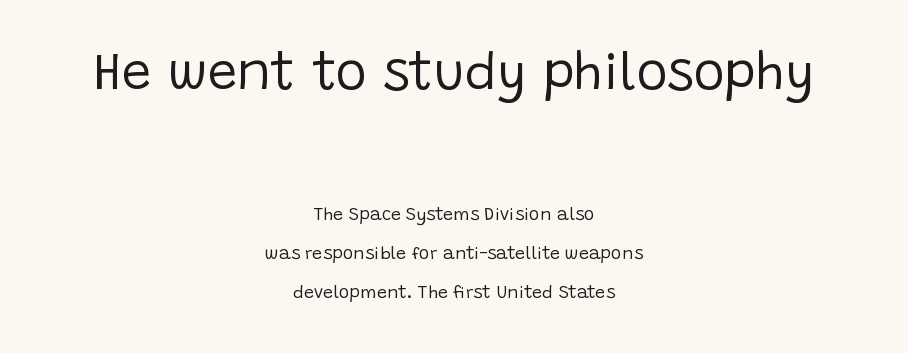
This rendering uses center alignment, leaving both contours irregular but symmetric. Vertical strokes here are truly vertical. Loosely led — the rows are spread out. The glyphs are unaccompanied by any horizontal stroke below them. Stem width sits at or under what a default text font uses. Type size steps down from the first block to the second.
